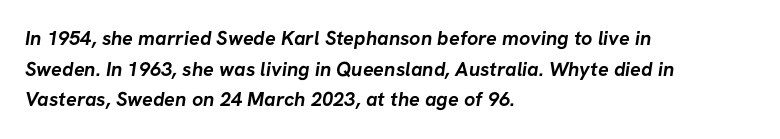
The image shows 20 px bold type; set left-aligned, normal line spacing (1.53x), normal letter spacing, not underlined.
